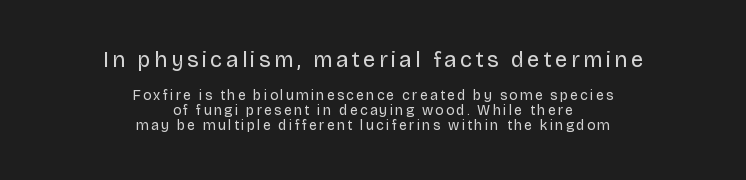
Character size in the leading block exceeds that of the trailing block. The lines in this sample share a center point and differ in where they start and stop. The weight tops out at a normal text grade. The vertical gap from one line to the next is small. Is there any slant? The stems are plumb.
